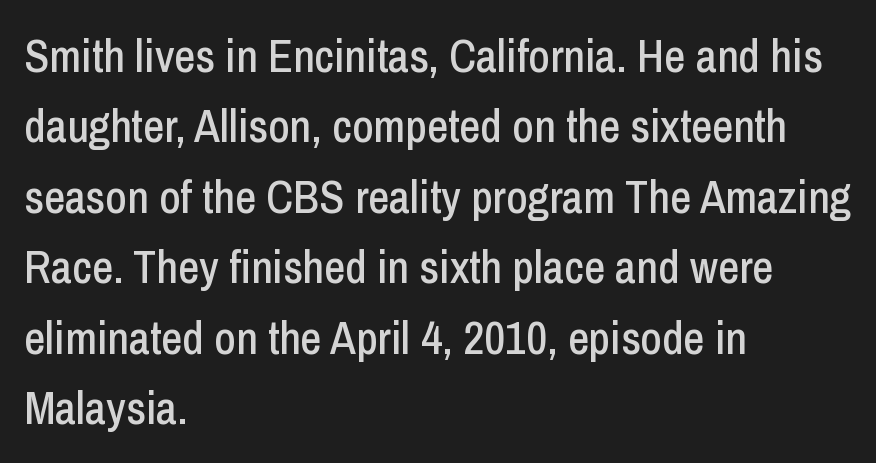
Q: Is the text italic (slanted)? A: No, it is upright.
Q: Is the typeface a serif or a sans-serif typeface? A: Sans-serif.
Q: Is the text underlined? A: No.
Q: How is the paragraph aligned? A: Left-aligned.
Q: Is the spacing between letters normal or unusually wide? A: Normal.
Q: Is the spacing between lines tight, normal or loose? A: Normal.
Q: Width (condensed, normal, or wide)? A: Condensed.
Q: Stroke contrast? A: Low.
Q: x-height? A: Medium.
Q: Monospaced? A: No.
